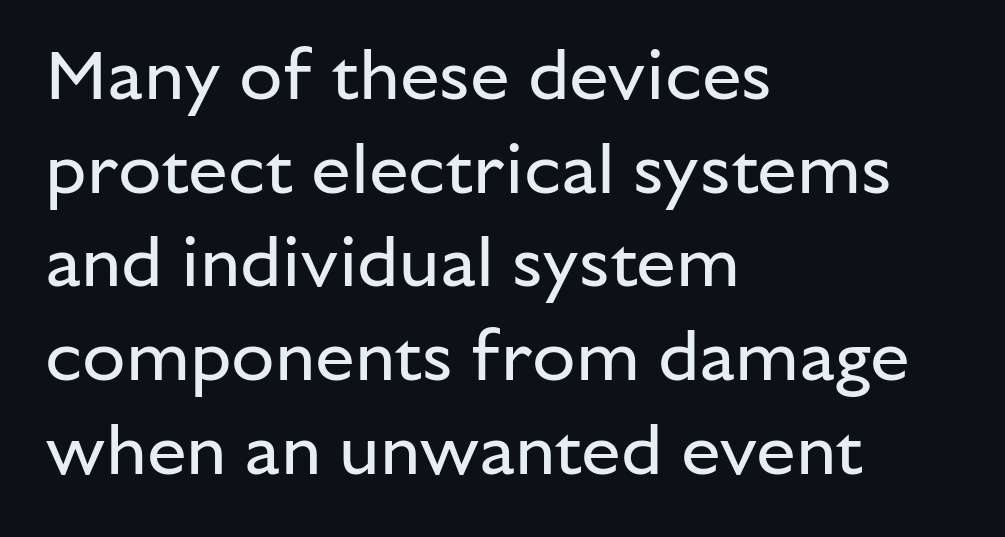
Q: Is the text bold? A: No.
Q: Is the text italic (slanted)? A: No, it is upright.
Q: Is the typeface a serif or a sans-serif typeface? A: Sans-serif.
Q: Is the text underlined? A: No.
Q: How is the paragraph aligned? A: Left-aligned.
Q: Is the spacing between letters normal or unusually wide? A: Normal.
Q: Is the spacing between lines tight, normal or loose? A: Normal.
Q: Width (condensed, normal, or wide)? A: Normal.
Q: Stroke contrast? A: Low.
Q: x-height? A: Medium.
Q: Monospaced? A: No.
